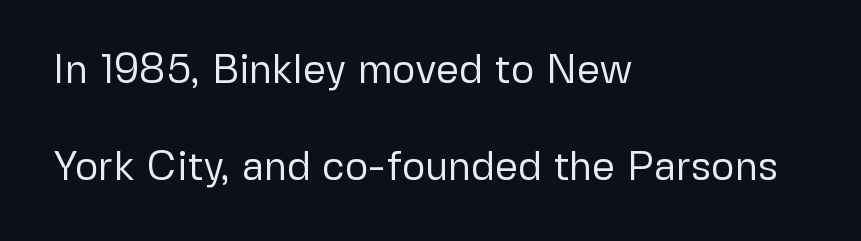
The image shows 40 px regular-weight sans-serif type, upright; set left-aligned, loose line spacing (2.42x), normal letter spacing, not underlined; low stroke contrast and a medium x-height.
